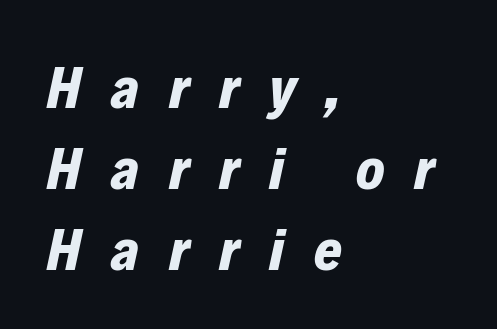
{"italic": "yes", "lean": "right", "slant_degrees": 12, "bold": "yes", "weight": "bold", "width": "normal", "stroke_contrast": "low", "x_height": "medium", "monospaced": "no", "underline": "no", "align": "left", "line_spacing": "normal", "line_spacing_ratio": 1.35, "letter_spacing": "wide", "letter_spacing_em": 0.5, "glyph_px": 60}
